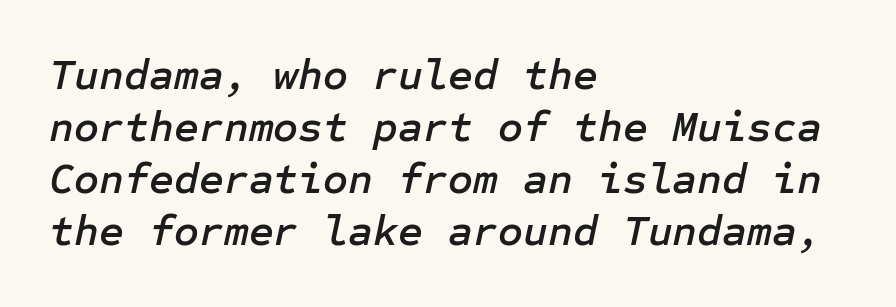
Q: Is the text italic (slanted)? A: Yes, it leans right by about 12 degrees.
Q: Is the text underlined? A: No.
Q: How is the paragraph aligned? A: Left-aligned.
Q: Is the spacing between letters normal or unusually wide? A: Normal.
Q: Width (condensed, normal, or wide)? A: Normal.
Q: Stroke contrast? A: Low.
Q: x-height? A: Medium.
